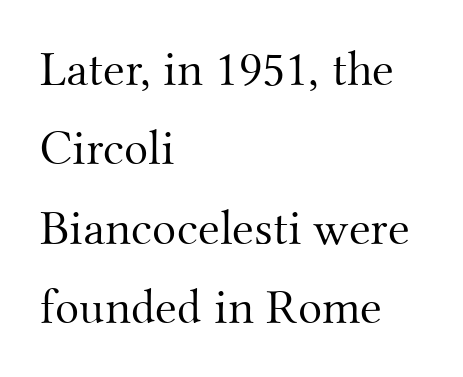
Unlike a clean sans, this face finishes its strokes with serifs. This is roman type, the default non-slanted kind. The leading is moderate, giving the passage an even texture. Unmarked baselines from the first word to the last. Note the varied advance widths — an 'i' is clearly narrower than an 'm'. The tracking reads as untouched default to a designer's eye.
